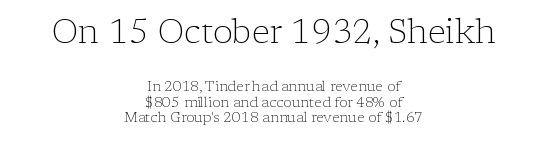
Q: Is the text bold? A: No.
Q: Is the text italic (slanted)? A: No, it is upright.
Q: Is the typeface a serif or a sans-serif typeface? A: Serif.
Q: Is the text underlined? A: No.
Q: How is the paragraph aligned? A: Centered.
Q: Is the spacing between letters normal or unusually wide? A: Normal.
Q: Is the spacing between lines tight, normal or loose? A: Tight.
Q: Which block of text is set in a larger size, the first (top) or the second (bottom)? A: The first (top) one.
Q: Width (condensed, normal, or wide)? A: Normal.
Q: Stroke contrast? A: Low.
Q: x-height? A: Medium.
Q: Monospaced? A: No.
